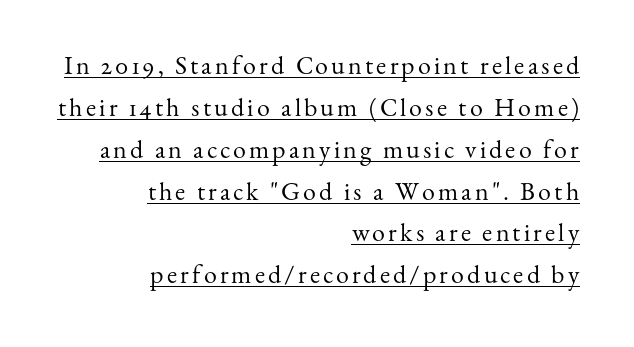
{"italic": "no", "bold": "no", "underline": "yes", "align": "right", "line_spacing": "normal", "line_spacing_ratio": 1.61, "glyph_px": 26}
